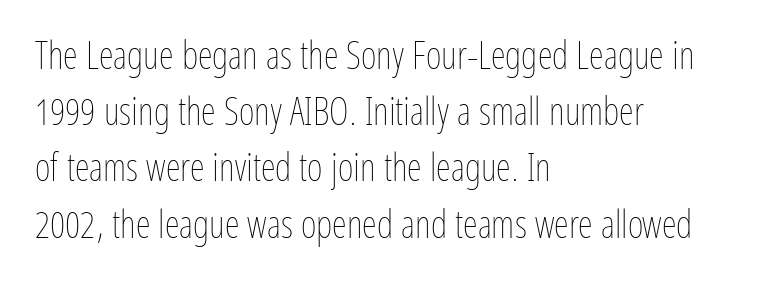
One-word summary of the alignment: left. A typesetter would call this proportional, since set widths differ per character. The lines sit at an ordinary, default distance from one another. The characters are drawn with everyday or finer stroke widths. Check under the words: just untouched page.
